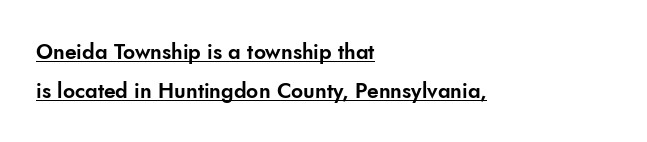
The image shows 21 px text type, upright; set left-aligned, line spacing 1.85x, normal letter spacing, underlined.
